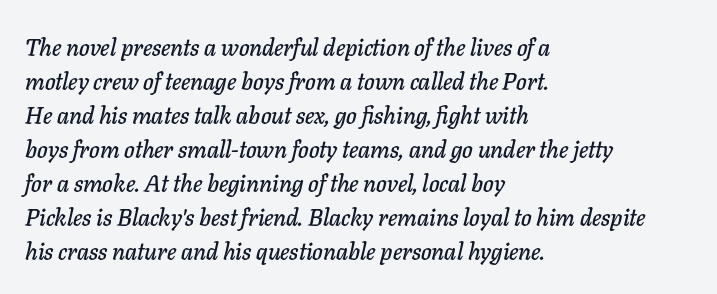
One glance says typical: line gaps are just what's usual. A typesetter would mark this as italic. You could call the tracking neutral — neither tight nor loose. Lines of text with bare space underneath.
